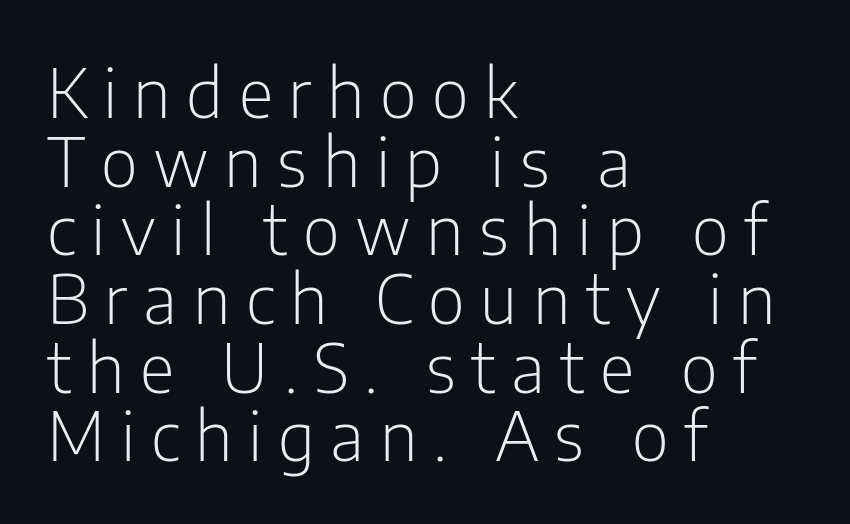
{"serif": "no", "italic": "no", "bold": "no", "weight": "light", "width": "condensed", "stroke_contrast": "low", "x_height": "medium", "monospaced": "no", "underline": "no", "align": "left", "line_spacing": "tight", "line_spacing_ratio": 1.01, "letter_spacing": "wide", "letter_spacing_em": 0.23, "glyph_px": 68}
